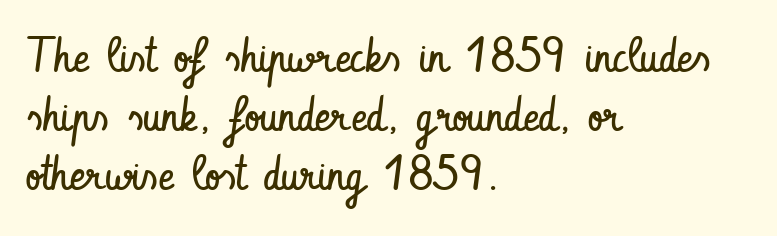
Q: Is the text bold? A: No.
Q: Is the text italic (slanted)? A: No, it is upright.
Q: Is the typeface a serif or a sans-serif typeface? A: Sans-serif.
Q: Is the text underlined? A: No.
Q: How is the paragraph aligned? A: Left-aligned.
Q: Is the spacing between letters normal or unusually wide? A: Normal.
Q: Width (condensed, normal, or wide)? A: Condensed.
Q: Stroke contrast? A: Low.
Q: x-height? A: Small.
Q: Monospaced? A: No.
